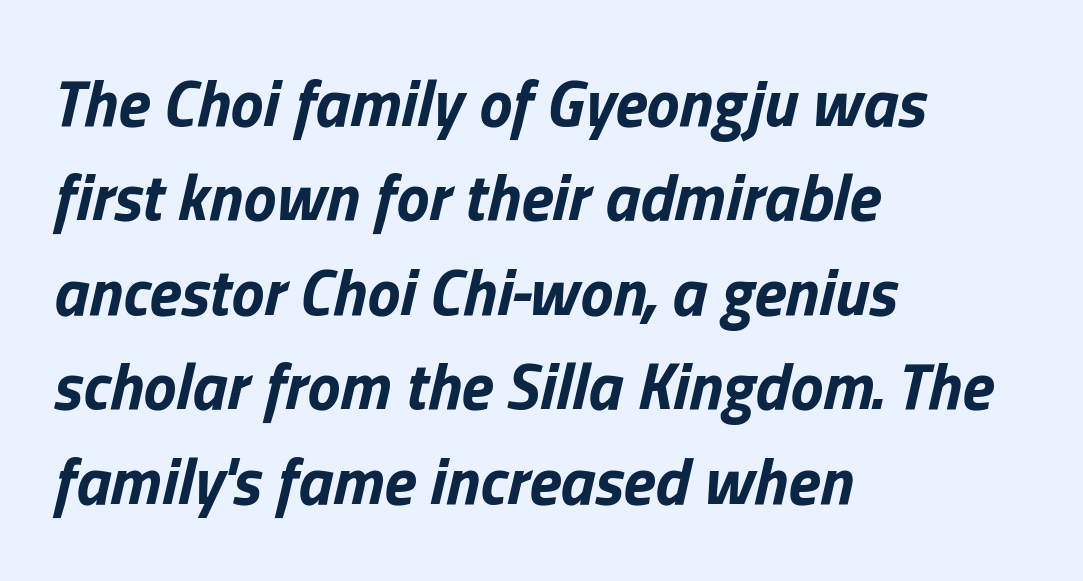
The image shows 66 px bold type, italic (leaning right); set left-aligned, normal line spacing (1.43x), normal letter spacing, not underlined; low stroke contrast and a medium x-height.
